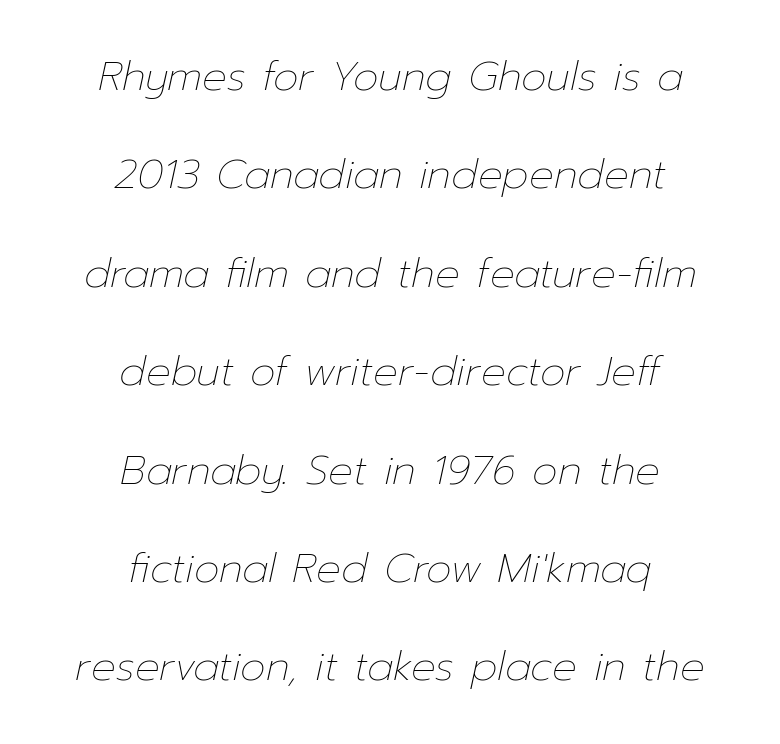
The text carries the slant typical of an italic or oblique font. This rendering features lettering with no underline. Nothing heavy about these letters — not bold at all. The face used here is rendered with its standard letterfit. Is this a fixed-width face? No — the glyphs have proportional, varying widths. Short and long lines alike share a common midpoint.
